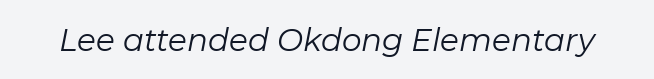
Q: Is the text bold? A: No.
Q: Is the text italic (slanted)? A: Yes, it leans right by about 11 degrees.
Q: Is the text underlined? A: No.
Q: Is the spacing between letters normal or unusually wide? A: Normal.
Q: Width (condensed, normal, or wide)? A: Normal.
Q: Stroke contrast? A: Low.
Q: x-height? A: Medium.
Q: Monospaced? A: No.
